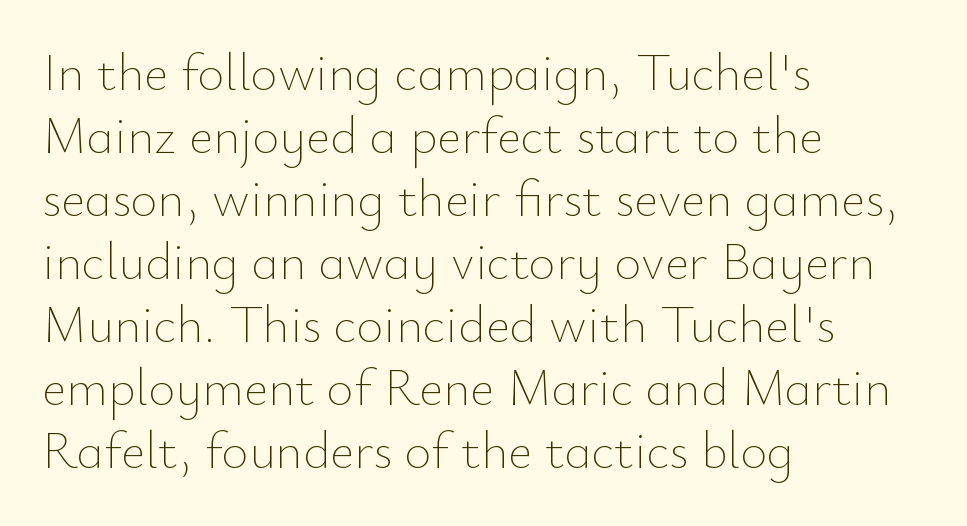
The image shows 52 px thin type, upright; set left-aligned, line spacing 1.21x, normal letter spacing, not underlined; low stroke contrast and a small x-height.
